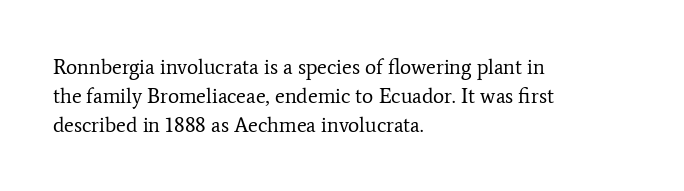
Letters rest on an invisible, unmarked baseline. Heaviness? Minimal to ordinary, like unemphasized prose. The rendering anchors every line to the left-hand side. The line-height multiplier appears to be the usual default.
